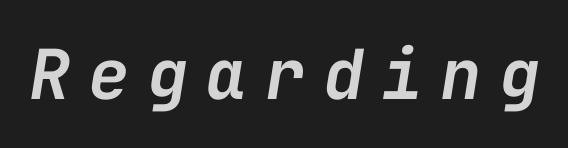
The image shows 69 px semibold type, italic (leaning right), monospaced; set unusually wide letter spacing (+0.25 em), not underlined; low stroke contrast and a medium x-height.
